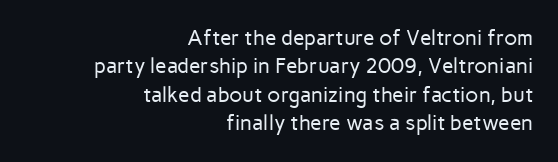
No italicization has been applied; the sample stays upright. Leading matches the norm, producing a regular column. Counters stay open thanks to moderate or lighter strokes. A bare baseline throughout the passage. The paragraph shown leans on its right margin.
